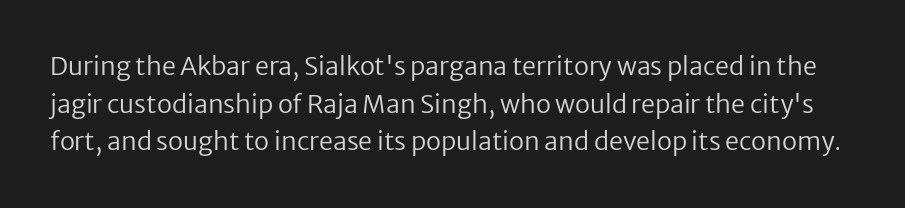
The image shows 25 px text type, upright; set normal line spacing (1.51x), normal letter spacing, not underlined.
